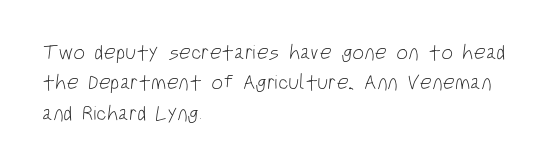
In terms of leading, this rendering sits right in the middle. The gaps between neighbouring characters are ordinary and unremarkable. Does the copy run flush right? No — it runs flush left. Anything drawn beneath the words? Only blank space. A light-to-regular cut is what we see here.
